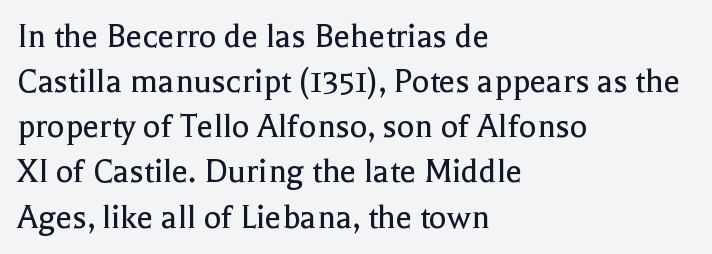
{"serif": "yes", "italic": "no", "bold": "no", "weight": "regular", "width": "normal", "x_height": "medium", "monospaced": "no", "underline": "no", "align": "left", "line_spacing_ratio": 1.22, "letter_spacing": "normal", "letter_spacing_em": 0.0, "glyph_px": 37}
